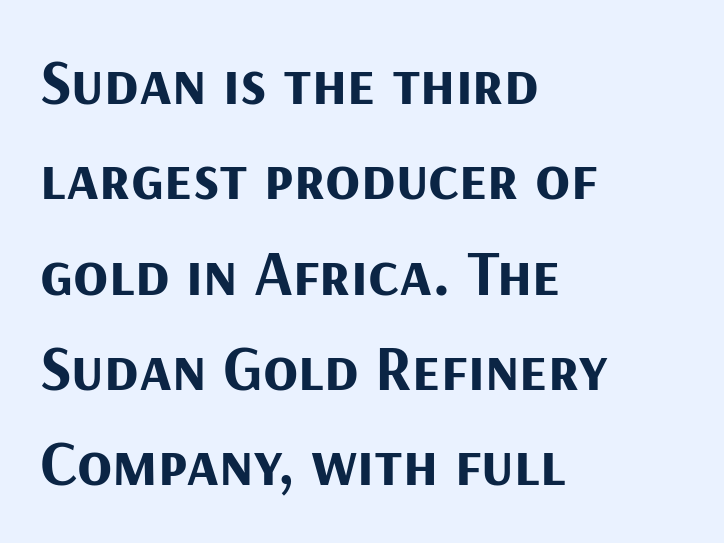
The letters sit at their default tracking, neither squeezed nor spread. Honestly, there is no underline to notice here at all. Varying glyph widths throughout — classic text-font behaviour. Is the block centered? No — it sits flush against the left margin.
